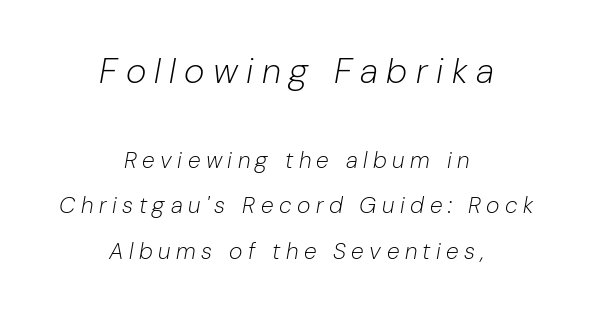
The image shows 35 px light type, italic (leaning right); set centered, loose line spacing (1.97x), unusually wide letter spacing (+0.24 em), not underlined; the first (top) block is 1.52x larger; low stroke contrast and a medium x-height.
